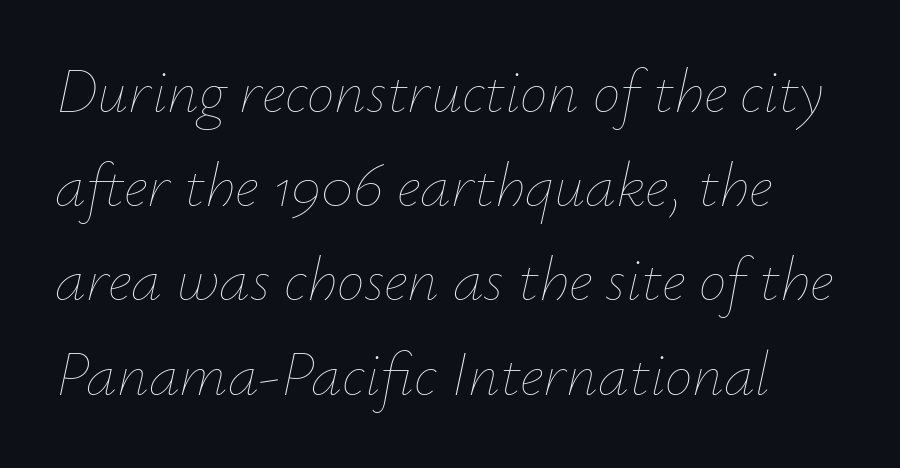
Just letters on the line, the space beneath them empty. Characters are canted at an angle relative to the baseline's perpendicular. Rows of type keep a routine distance in the vertical direction. This rendering leaves character spacing at its baseline value. Letters have the restrained weight of plain body copy at most. The rendering uses natural spacing where letterforms have individual widths.
